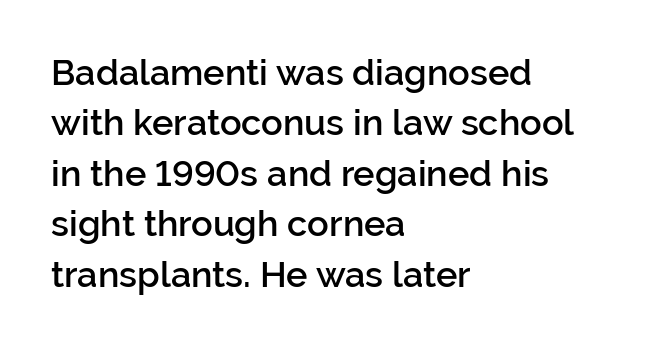
Looks like regular typesetting: each glyph gets only the width it needs. Look at the stroke-to-counter ratio: somewhat heavy, a semibold. Decoration check: the copy has no underline. Is this a sans? Yes — the strokes have no serifs. Alignment: flush left. The lettering holds an erect, upright posture throughout.
